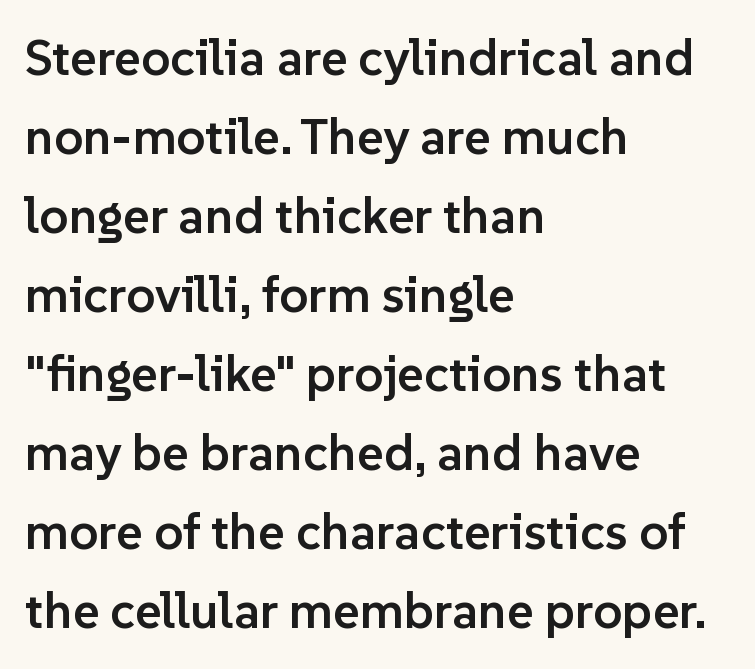
{"serif": "no", "italic": "no", "bold": "semi", "weight": "semibold", "width": "normal", "stroke_contrast": "low", "x_height": "medium", "monospaced": "no", "underline": "no", "align": "left", "line_spacing": "normal", "line_spacing_ratio": 1.55, "letter_spacing": "normal", "letter_spacing_em": 0.0, "glyph_px": 51}
